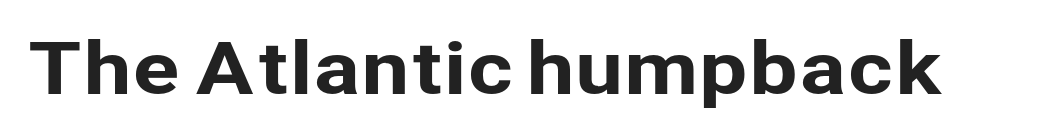
Q: Is the text italic (slanted)? A: No, it is upright.
Q: Is the typeface a serif or a sans-serif typeface? A: Sans-serif.
Q: Is the text underlined? A: No.
Q: Is the spacing between letters normal or unusually wide? A: Normal.
Q: Width (condensed, normal, or wide)? A: Normal.
Q: Stroke contrast? A: Low.
Q: x-height? A: Medium.
Q: Monospaced? A: No.
